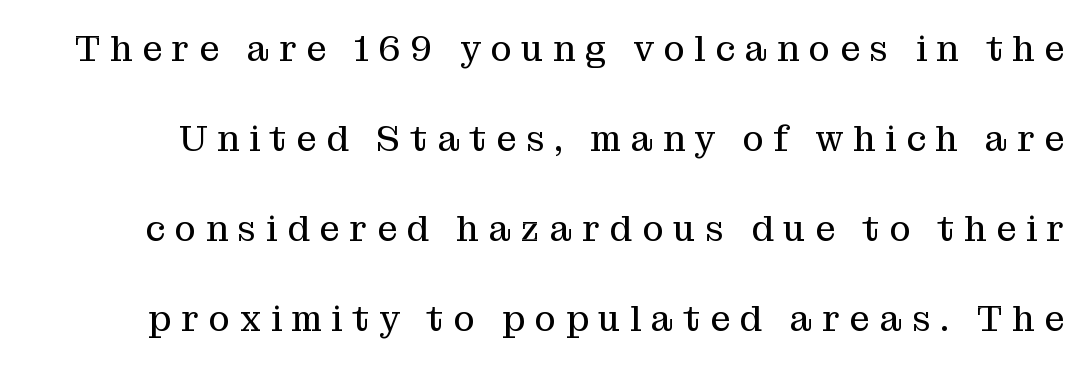
The image shows 36 px regular-weight serif type, upright; set loose line spacing (2.5x), unusually wide letter spacing (+0.27 em), not underlined; medium stroke contrast and a medium x-height.
